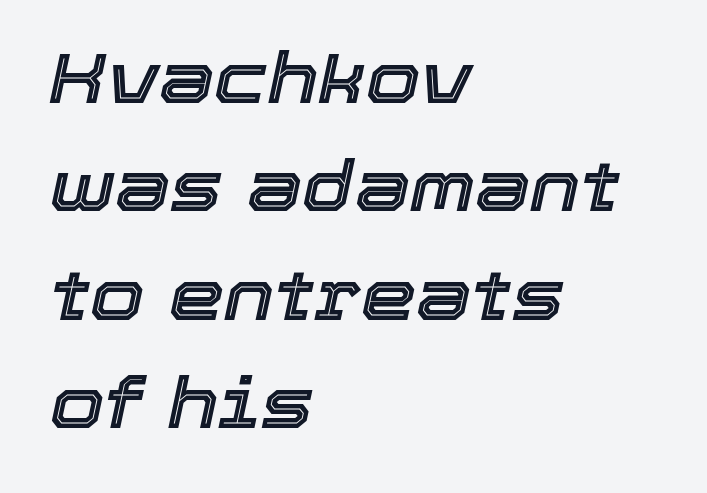
{"italic": "yes", "lean": "right", "slant_degrees": 12, "width": "normal", "x_height": "medium", "monospaced": "no", "underline": "no", "align": "left", "line_spacing": "normal", "line_spacing_ratio": 1.55, "letter_spacing": "normal", "letter_spacing_em": 0.0, "glyph_px": 70}
